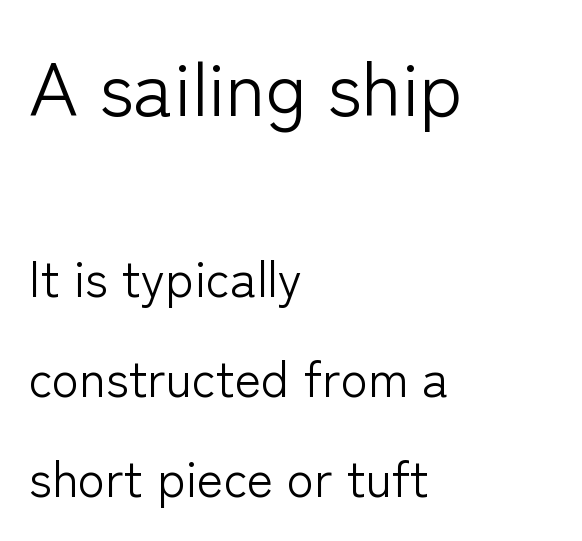
{"serif": "no", "italic": "no", "bold": "no", "weight": "light", "width": "normal", "stroke_contrast": "low", "x_height": "medium", "monospaced": "no", "underline": "no", "align": "left", "line_spacing": "loose", "line_spacing_ratio": 2.0, "letter_spacing": "normal", "letter_spacing_em": 0.0, "larger_block": "first", "size_ratio": 1.5, "glyph_px": 75}
